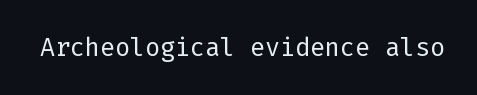
Q: Is the text bold? A: No.
Q: Is the text italic (slanted)? A: No, it is upright.
Q: Is the text underlined? A: No.
Q: Is the spacing between letters normal or unusually wide? A: Normal.
